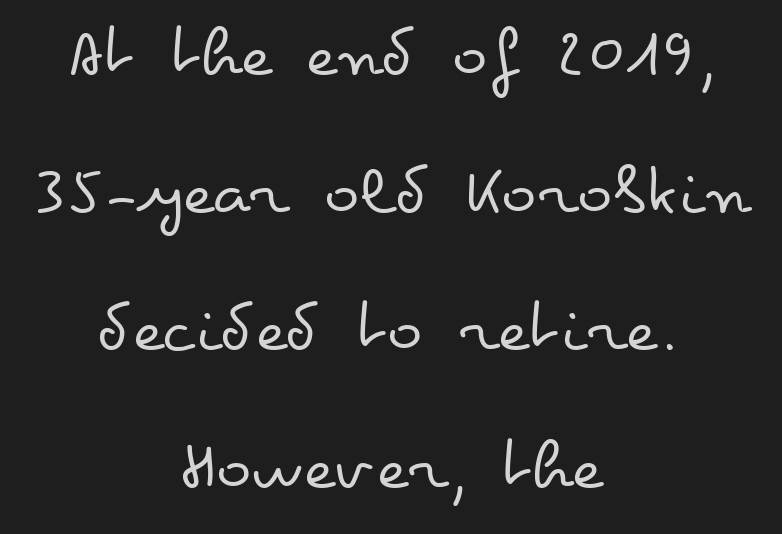
Q: Is the text bold? A: No.
Q: Is the text italic (slanted)? A: No, it is upright.
Q: Is the text underlined? A: No.
Q: How is the paragraph aligned? A: Centered.
Q: Is the spacing between letters normal or unusually wide? A: Normal.
Q: Width (condensed, normal, or wide)? A: Wide.
Q: Stroke contrast? A: Low.
Q: x-height? A: Small.
Q: Monospaced? A: No.
